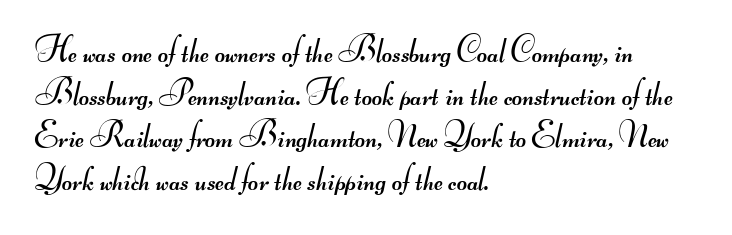
The image shows 35 px regular-weight, wide sans-serif type; set left-aligned, line spacing 1.22x, normal letter spacing, not underlined; medium stroke contrast.
